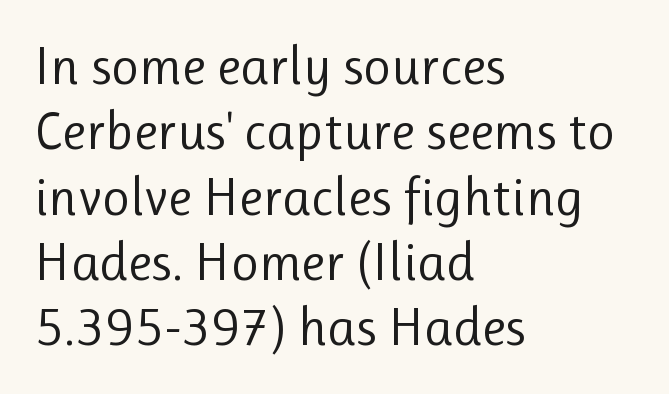
Proportional: the letters do not fall into vertical columns. Line beginnings align vertically; line endings do not. Tracking here is standard; glyphs follow each other at the usual distance. Italic? Not at all — the glyphs are vertical. Compared with a typical body face, this is equally light or lighter still.
